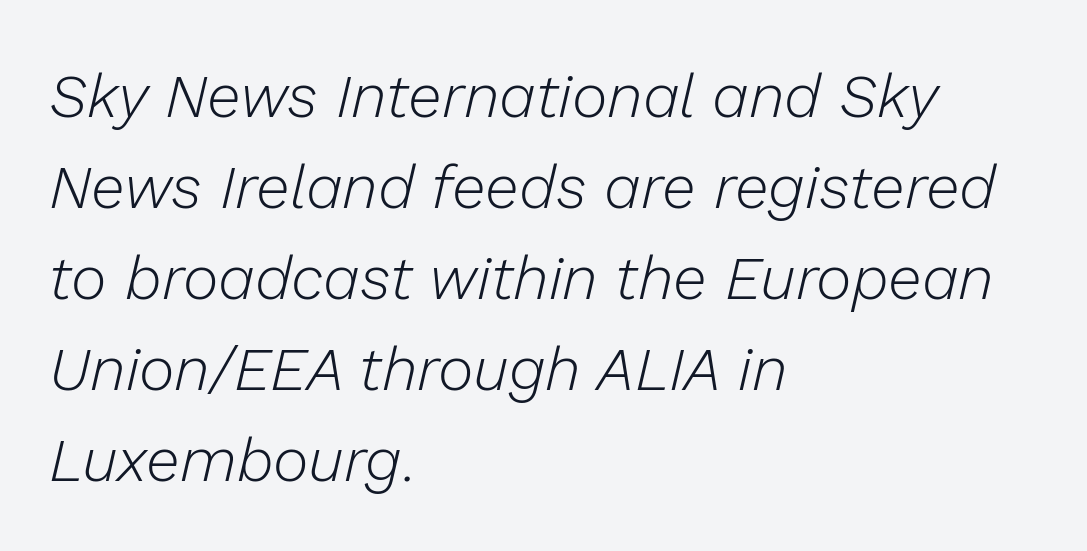
Q: Is the text bold? A: No.
Q: Is the text italic (slanted)? A: Yes, it leans right by about 13 degrees.
Q: Is the text underlined? A: No.
Q: How is the paragraph aligned? A: Left-aligned.
Q: Is the spacing between letters normal or unusually wide? A: Normal.
Q: Is the spacing between lines tight, normal or loose? A: Normal.
Q: Width (condensed, normal, or wide)? A: Normal.
Q: Stroke contrast? A: Low.
Q: x-height? A: Medium.
Q: Monospaced? A: No.
